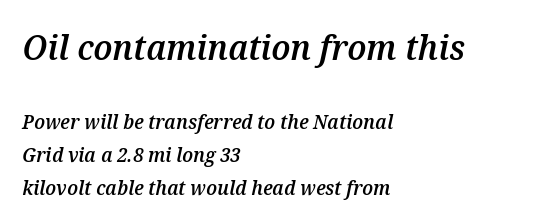
Q: Is the text bold? A: Semi-bold.
Q: Is the text italic (slanted)? A: Yes, it leans right by about 12 degrees.
Q: Is the text underlined? A: No.
Q: How is the paragraph aligned? A: Left-aligned.
Q: Is the spacing between letters normal or unusually wide? A: Normal.
Q: Is the spacing between lines tight, normal or loose? A: Normal.
Q: Which block of text is set in a larger size, the first (top) or the second (bottom)? A: The first (top) one.
Q: Width (condensed, normal, or wide)? A: Normal.
Q: Stroke contrast? A: Medium.
Q: x-height? A: Medium.
Q: Monospaced? A: No.
